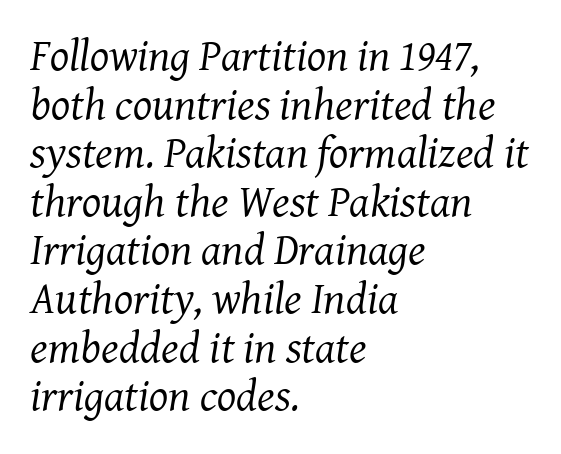
The image shows 45 px regular-weight serif type, italic (leaning right); set left-aligned, tight line spacing (1.08x), normal letter spacing, not underlined; medium stroke contrast and a medium x-height.
